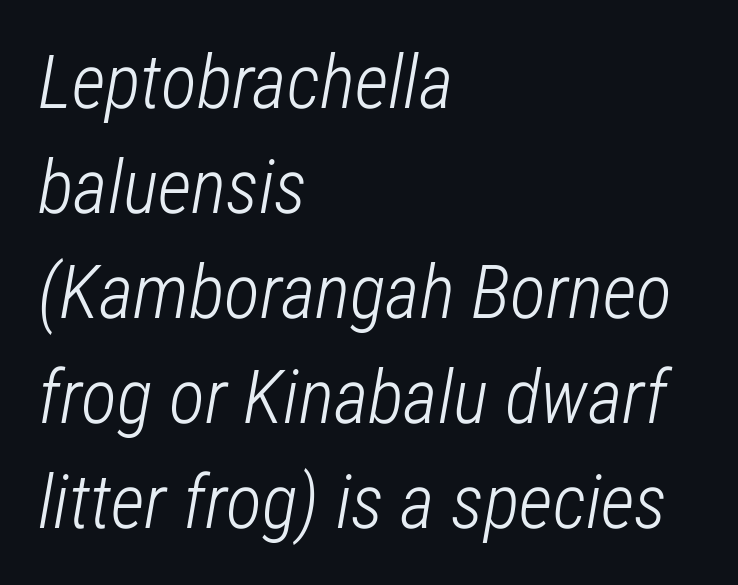
Q: Is the text bold? A: No.
Q: Is the text italic (slanted)? A: Yes, it leans right by about 12 degrees.
Q: Is the text underlined? A: No.
Q: How is the paragraph aligned? A: Left-aligned.
Q: Is the spacing between letters normal or unusually wide? A: Normal.
Q: Is the spacing between lines tight, normal or loose? A: Normal.
Q: Width (condensed, normal, or wide)? A: Condensed.
Q: Stroke contrast? A: Low.
Q: x-height? A: Medium.
Q: Monospaced? A: No.
